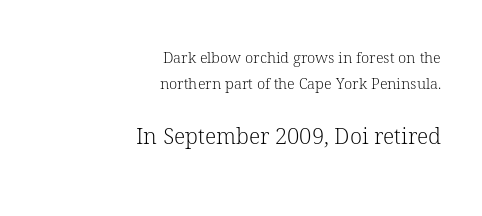
Q: Is the text bold? A: No.
Q: Is the text italic (slanted)? A: No, it is upright.
Q: Is the text underlined? A: No.
Q: How is the paragraph aligned? A: Right-aligned.
Q: Is the spacing between letters normal or unusually wide? A: Normal.
Q: Which block of text is set in a larger size, the first (top) or the second (bottom)? A: The second (bottom) one.
